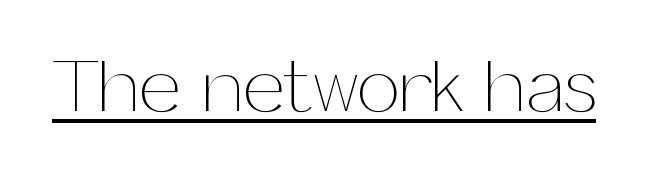
Q: Is the text bold? A: No.
Q: Is the text italic (slanted)? A: No, it is upright.
Q: Is the text underlined? A: Yes.
Q: Is the spacing between letters normal or unusually wide? A: Normal.
Q: Width (condensed, normal, or wide)? A: Normal.
Q: Stroke contrast? A: Medium.
Q: x-height? A: Medium.
Q: Monospaced? A: No.
